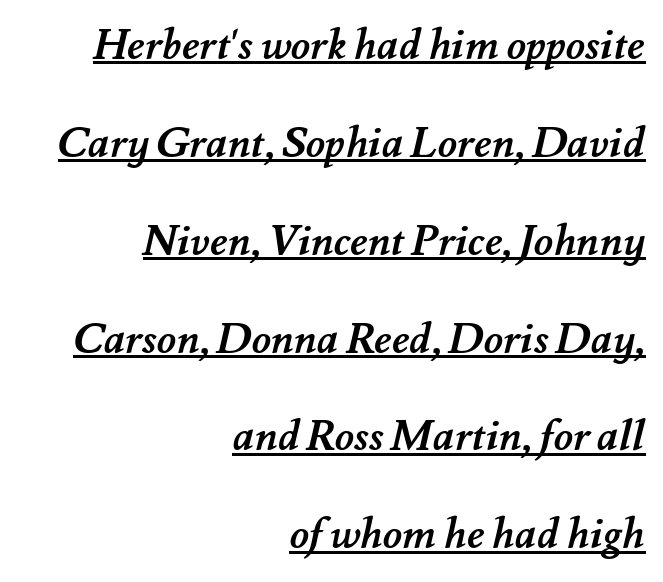
Quick note: underline on. Does the weight exceed regular? Yes, all the way to bold. Leftover space on each line is placed entirely before the opening word. No extra tracking has been applied to these lines. The line-height multiplier appears high, well above default. The letters advance in unequal steps, a hallmark of proportional type.
